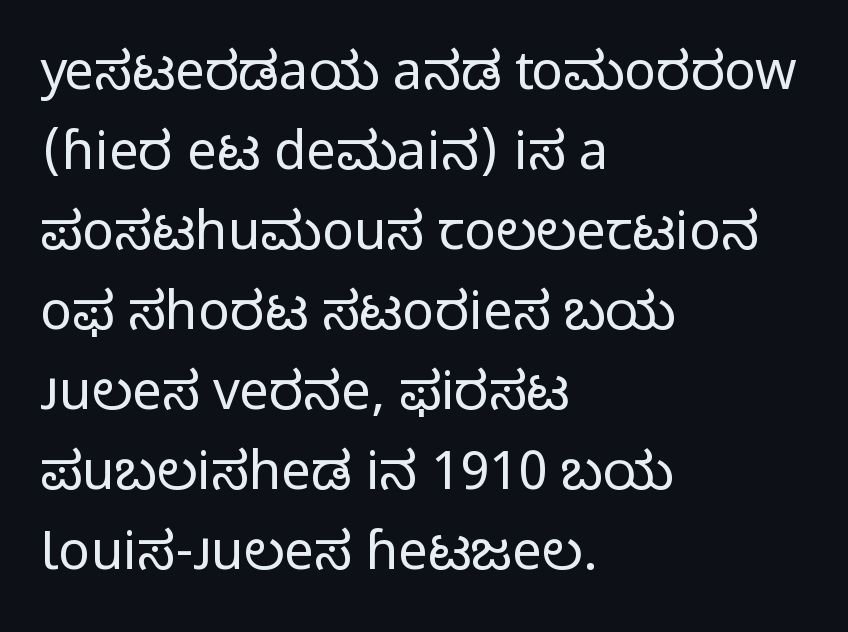
The image shows 53 px regular-weight sans-serif type, upright; set left-aligned, normal line spacing (1.51x), normal letter spacing, not underlined; low stroke contrast and a medium x-height.
